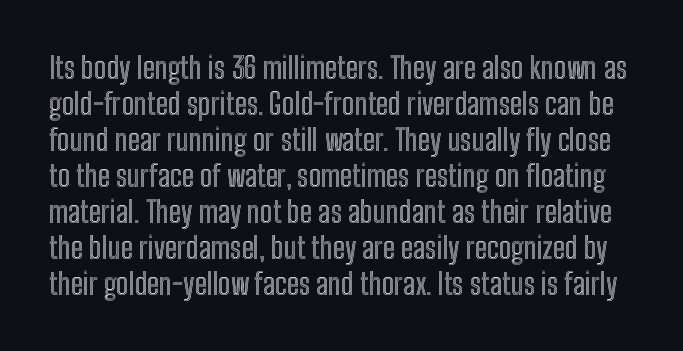
{"italic": "no", "width": "condensed", "x_height": "medium", "monospaced": "no", "underline": "no", "line_spacing_ratio": 1.2, "letter_spacing": "normal", "letter_spacing_em": 0.0, "glyph_px": 30}
